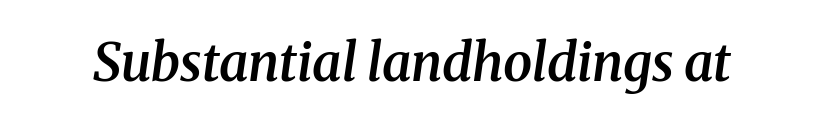
{"serif": "yes", "italic": "yes", "lean": "right", "slant_degrees": 8, "bold": "semi", "weight": "semibold", "width": "normal", "stroke_contrast": "medium", "x_height": "medium", "monospaced": "no", "underline": "no", "letter_spacing": "normal", "letter_spacing_em": 0.0, "glyph_px": 52}
